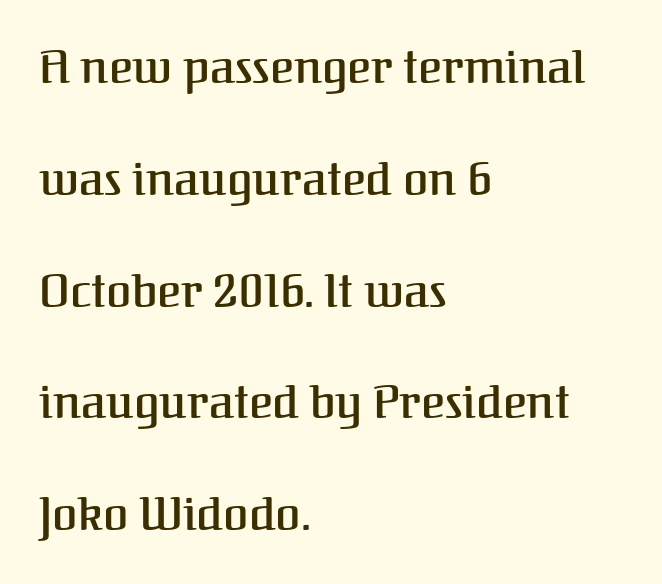
You can tell from the footed stems that serif type was used. The ragged edge is on the right, which tells us the setting is flush left. These lines are rendered in a variable-pitch font. Just letters on the line, the space beneath them empty. In terms of letterspacing, this is plain default setting. Bold? Not quite — semibold, heavier than regular but stopping short.
